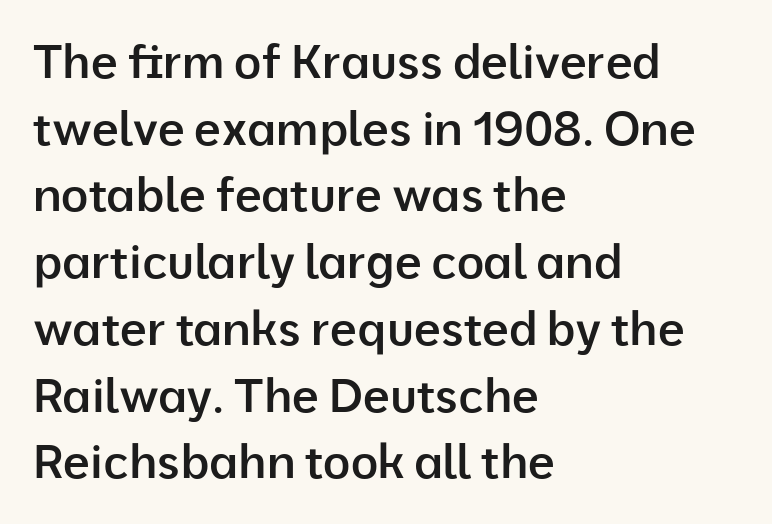
The image shows 47 px semibold sans-serif type, upright; set left-aligned, normal line spacing (1.42x), normal letter spacing, not underlined; low stroke contrast and a medium x-height.
